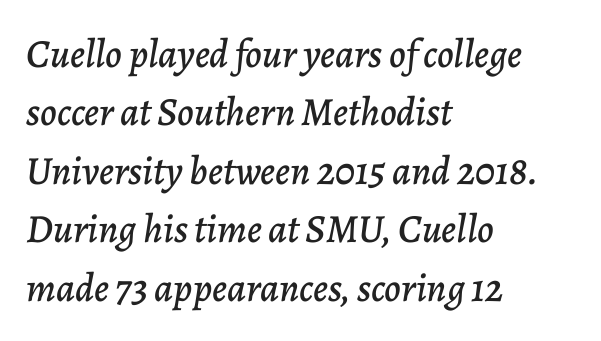
The image shows 40 px text type, italic (leaning right); set left-aligned, normal line spacing (1.46x), normal letter spacing, not underlined; low stroke contrast and a medium x-height.
